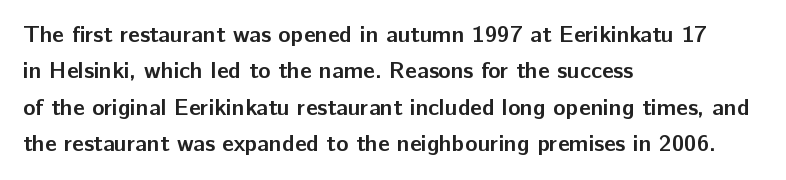
Q: Is the text bold? A: Yes.
Q: Is the text italic (slanted)? A: No, it is upright.
Q: Is the text underlined? A: No.
Q: How is the paragraph aligned? A: Left-aligned.
Q: Is the spacing between letters normal or unusually wide? A: Normal.
Q: Is the spacing between lines tight, normal or loose? A: Normal.
